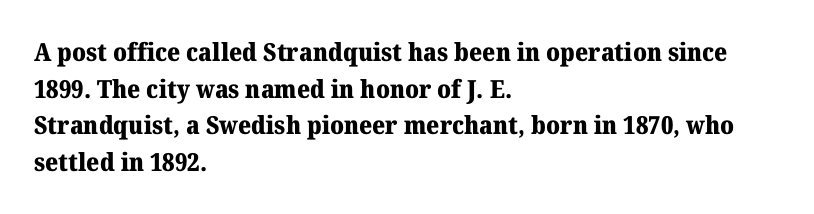
Q: Is the text bold? A: Yes.
Q: Is the text italic (slanted)? A: No, it is upright.
Q: Is the text underlined? A: No.
Q: How is the paragraph aligned? A: Left-aligned.
Q: Is the spacing between letters normal or unusually wide? A: Normal.
Q: Is the spacing between lines tight, normal or loose? A: Normal.
